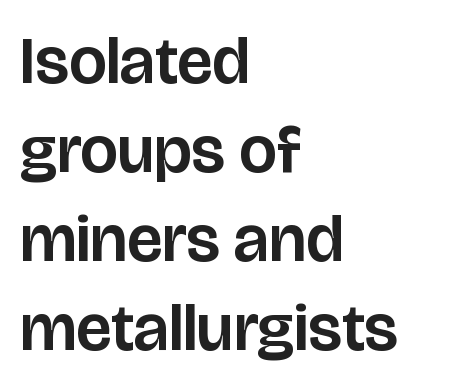
The lines sit at an ordinary, default distance from one another. Letterform terminals end flat and unadorned throughout the passage. Caption: multi-line text, flush left, ragged right. Spacing verdict: proportional, widths tailored to each character. The lettering holds an erect, upright posture throughout. The strip under each line holds only bare page.
